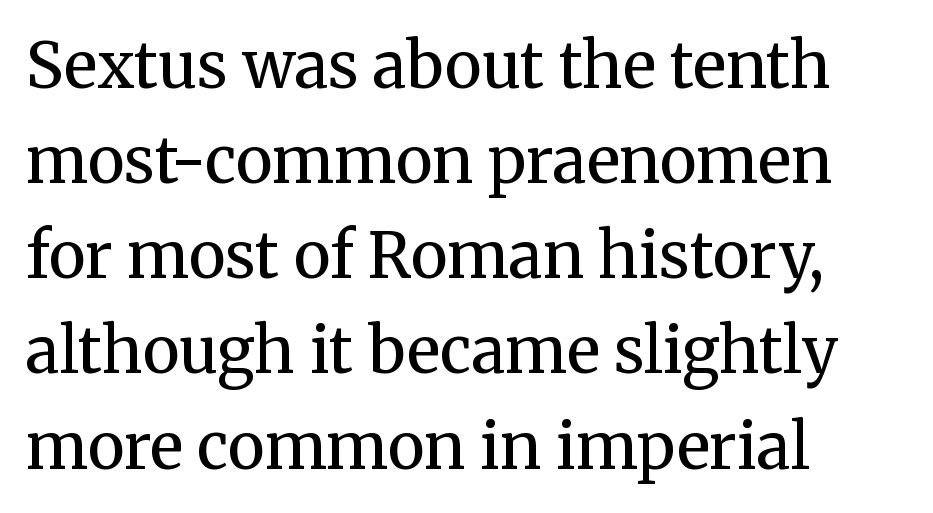
Q: Is the text bold? A: No.
Q: Is the text italic (slanted)? A: No, it is upright.
Q: Is the typeface a serif or a sans-serif typeface? A: Serif.
Q: Is the text underlined? A: No.
Q: How is the paragraph aligned? A: Left-aligned.
Q: Is the spacing between letters normal or unusually wide? A: Normal.
Q: Is the spacing between lines tight, normal or loose? A: Normal.
Q: Width (condensed, normal, or wide)? A: Normal.
Q: Stroke contrast? A: Medium.
Q: x-height? A: Medium.
Q: Monospaced? A: No.
